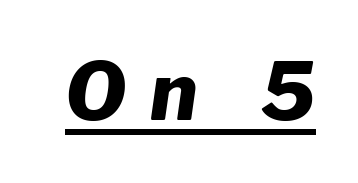
Each letter keeps its own natural width here, so spacing adapts to shape. Caption: bold face, heavy strokes. Does extra space separate the letters? Yes, quite a lot of it. Students, observe the line beneath the letters — that is underlining.
